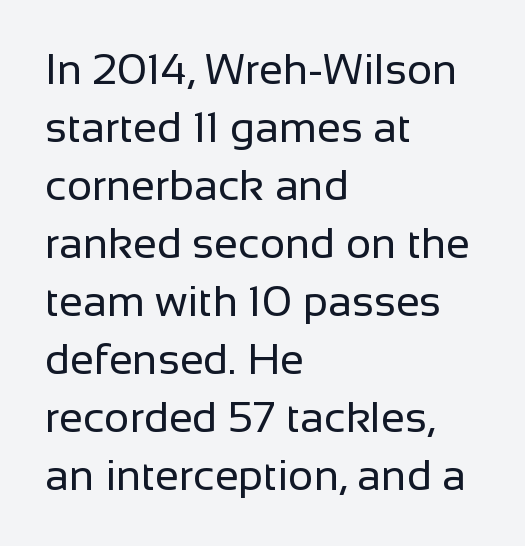
{"serif": "no", "italic": "no", "bold": "no", "weight": "regular", "width": "normal", "stroke_contrast": "low", "x_height": "medium", "monospaced": "no", "underline": "no", "align": "left", "line_spacing": "normal", "line_spacing_ratio": 1.35, "letter_spacing": "normal", "letter_spacing_em": 0.0, "glyph_px": 43}
